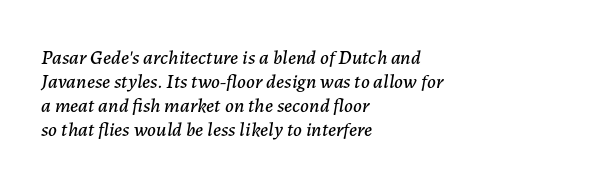
Q: Is the text italic (slanted)? A: Yes, it leans right by about 7 degrees.
Q: Is the text underlined? A: No.
Q: How is the paragraph aligned? A: Left-aligned.
Q: Is the spacing between letters normal or unusually wide? A: Normal.
